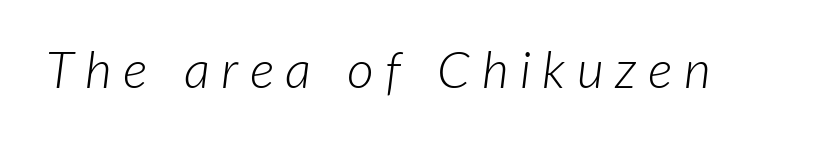
{"italic": "yes", "lean": "right", "slant_degrees": 7, "bold": "no", "weight": "light", "width": "normal", "stroke_contrast": "low", "x_height": "medium", "monospaced": "no", "underline": "no", "letter_spacing": "wide", "letter_spacing_em": 0.22, "glyph_px": 52}
